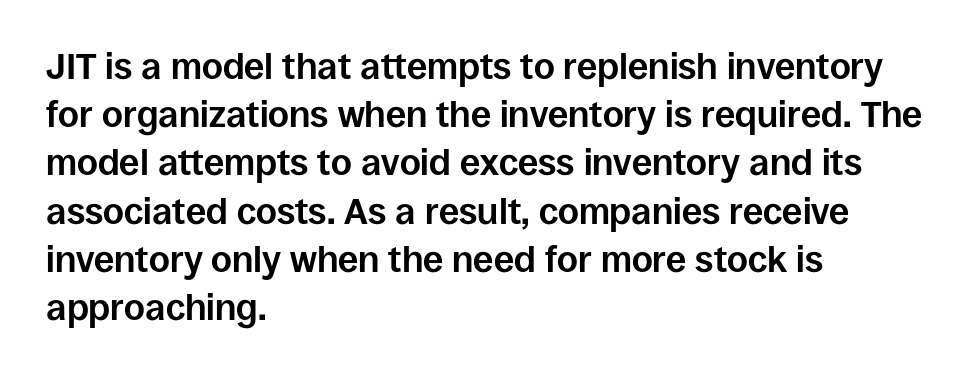
{"serif": "no", "italic": "no", "bold": "yes", "weight": "bold", "width": "normal", "stroke_contrast": "low", "x_height": "large", "monospaced": "no", "underline": "no", "align": "left", "line_spacing": "normal", "line_spacing_ratio": 1.34, "letter_spacing": "normal", "letter_spacing_em": 0.0, "glyph_px": 36}
